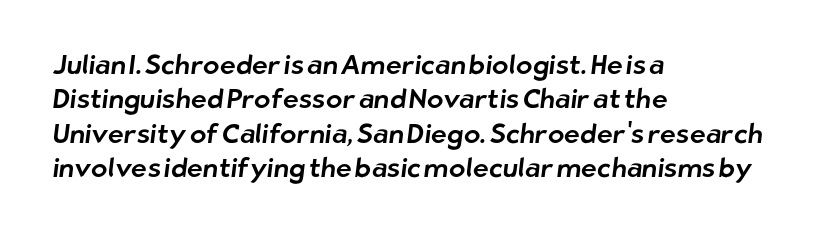
The image shows 27 px text type; set left-aligned, normal line spacing (1.27x), normal letter spacing, not underlined.
